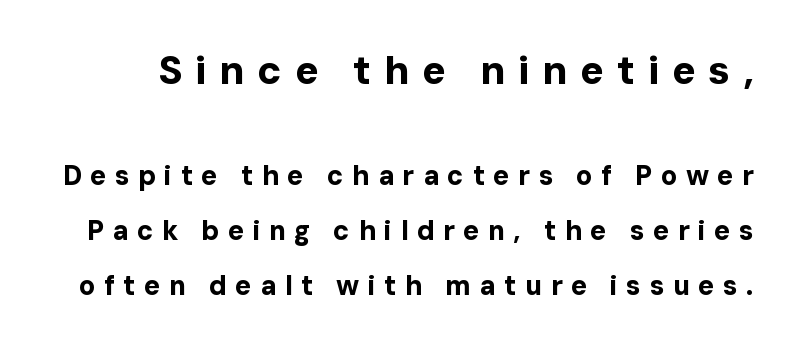
The image shows 40 px bold sans-serif type, upright; set loose line spacing (2.04x), unusually wide letter spacing (+0.31 em), not underlined; the first (top) block is 1.48x larger; low stroke contrast and a medium x-height.
